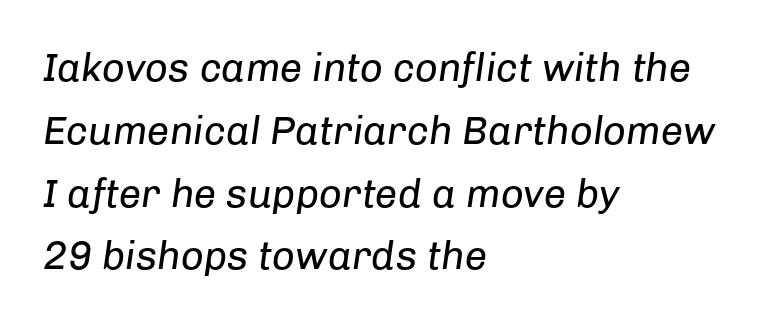
Q: Is the text bold? A: No.
Q: Is the text italic (slanted)? A: Yes, it leans right by about 8 degrees.
Q: Is the text underlined? A: No.
Q: How is the paragraph aligned? A: Left-aligned.
Q: Is the spacing between letters normal or unusually wide? A: Normal.
Q: Is the spacing between lines tight, normal or loose? A: Normal.
Q: Width (condensed, normal, or wide)? A: Normal.
Q: Stroke contrast? A: Low.
Q: x-height? A: Medium.
Q: Monospaced? A: No.
